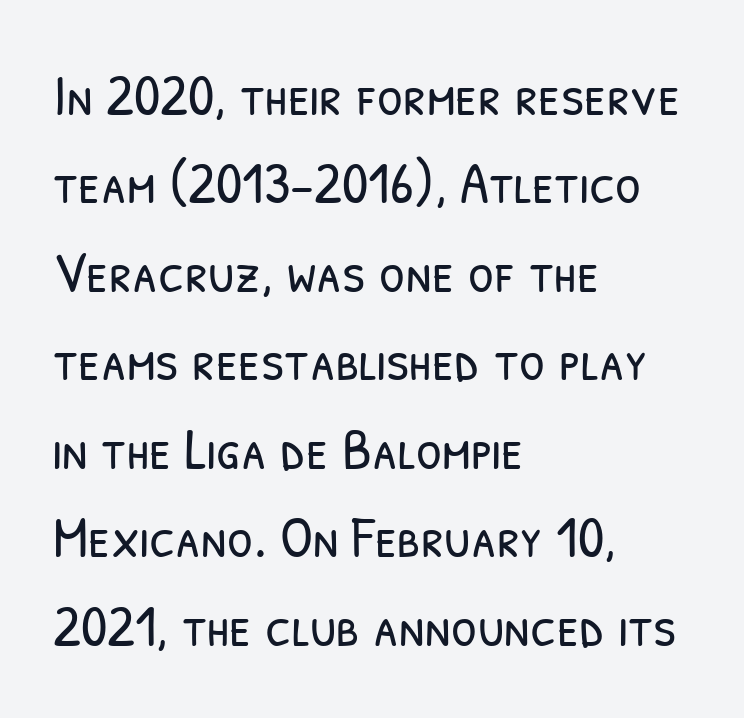
The image shows 59 px light, condensed sans-serif type; set left-aligned, normal line spacing (1.5x), normal letter spacing, not underlined; low stroke contrast and a medium x-height.
